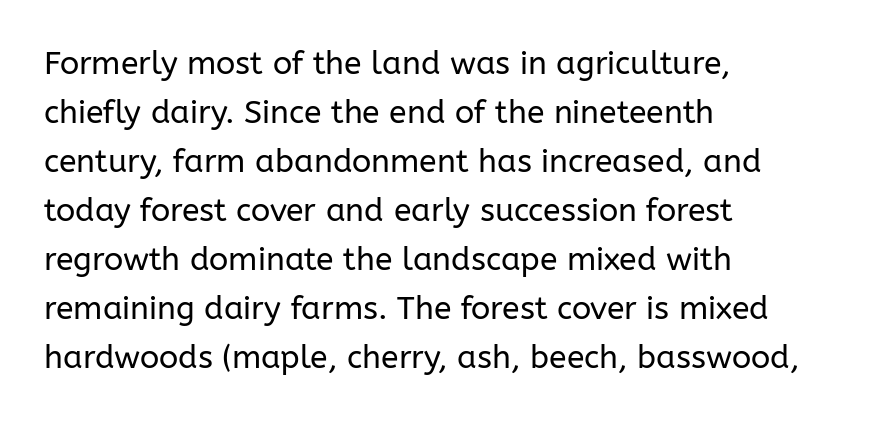
The image shows 32 px regular-weight sans-serif type, upright; set left-aligned, normal line spacing (1.53x), normal letter spacing, not underlined; low stroke contrast and a medium x-height.
